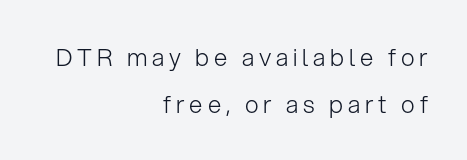
The image shows 24 px text type, upright; set right-aligned, loose line spacing (1.95x), unusually wide letter spacing (+0.2 em), not underlined.
